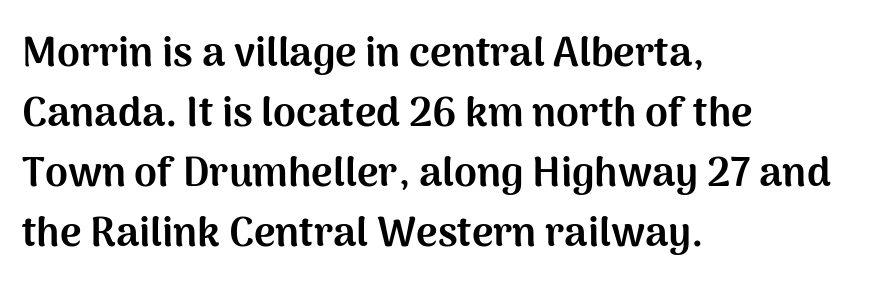
{"serif": "no", "italic": "no", "bold": "yes", "weight": "bold", "width": "normal", "stroke_contrast": "medium", "x_height": "medium", "monospaced": "no", "underline": "no", "align": "left", "line_spacing": "normal", "line_spacing_ratio": 1.46, "letter_spacing": "normal", "letter_spacing_em": 0.0, "glyph_px": 41}
